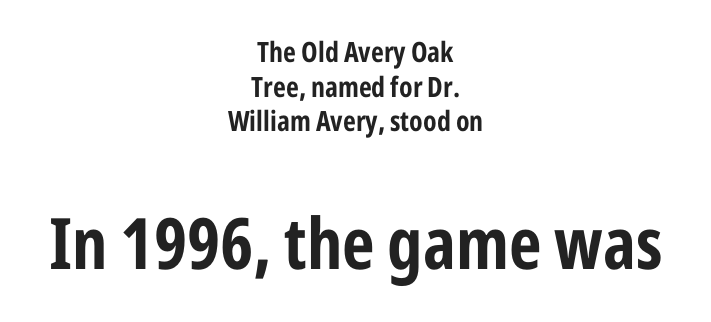
{"serif": "no", "italic": "no", "bold": "yes", "weight": "bold", "width": "condensed", "stroke_contrast": "low", "x_height": "medium", "monospaced": "no", "underline": "no", "align": "center", "line_spacing_ratio": 1.24, "letter_spacing": "normal", "letter_spacing_em": 0.0, "larger_block": "second", "size_ratio": 2.54, "glyph_px": 71}
